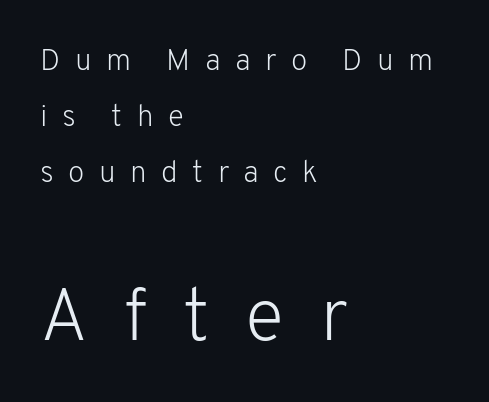
{"serif": "no", "italic": "no", "bold": "no", "weight": "light", "width": "normal", "stroke_contrast": "low", "x_height": "medium", "monospaced": "no", "underline": "no", "align": "left", "line_spacing_ratio": 1.86, "letter_spacing": "wide", "letter_spacing_em": 0.48, "larger_block": "second", "size_ratio": 2.47, "glyph_px": 74}
